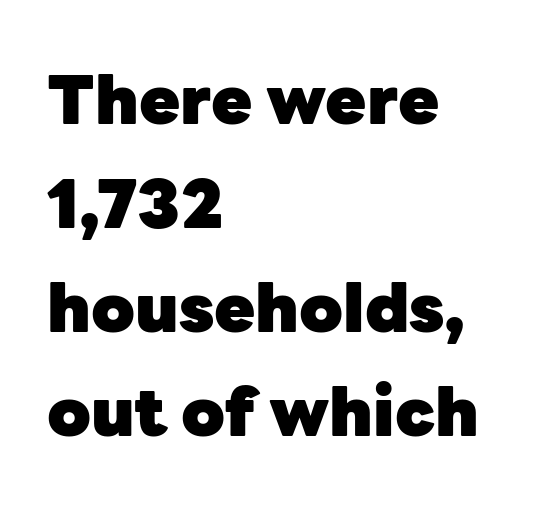
The image shows 67 px heavy sans-serif type, upright; set left-aligned, normal line spacing (1.55x), normal letter spacing, not underlined; low stroke contrast and a medium x-height.
